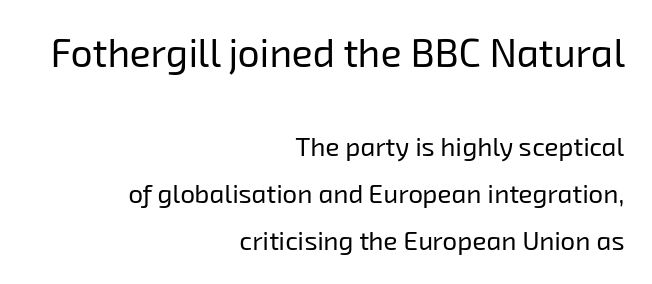
{"serif": "no", "bold": "no", "weight": "regular", "width": "normal", "stroke_contrast": "low", "x_height": "medium", "monospaced": "no", "underline": "no", "align": "right", "line_spacing_ratio": 1.81, "letter_spacing": "normal", "letter_spacing_em": 0.0, "larger_block": "first", "size_ratio": 1.5, "glyph_px": 39}
